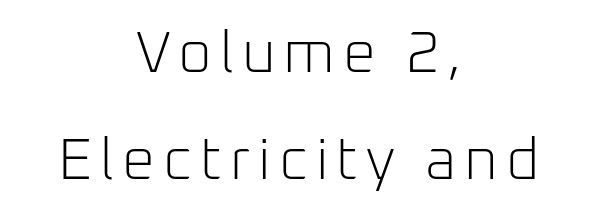
The font's upright variant was chosen for this text. Type style note: lacks serifs. Spacing verdict: proportional, widths tailored to each character. Underline: absent. Both edges are ragged and mirror each other, which tells us the setting is centered.
